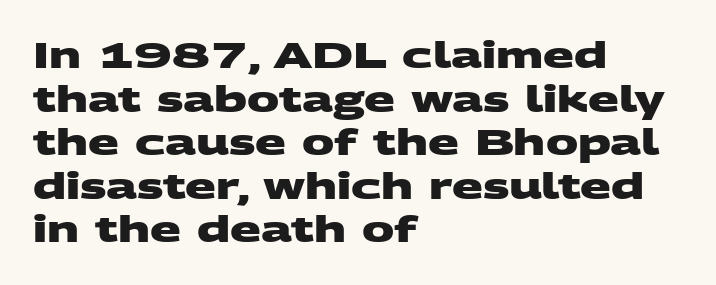
{"serif": "no", "bold": "yes", "weight": "heavy", "width": "wide", "stroke_contrast": "medium", "x_height": "large", "monospaced": "no", "underline": "no", "align": "left", "line_spacing_ratio": 1.21, "letter_spacing": "normal", "letter_spacing_em": 0.0, "glyph_px": 36}
